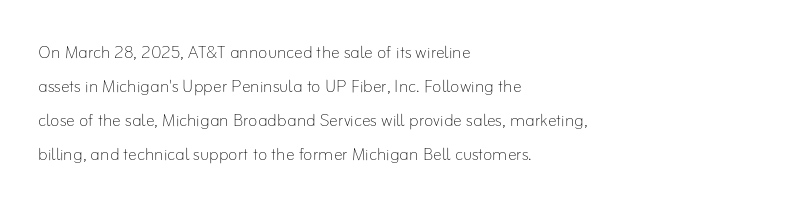
Q: Is the text bold? A: No.
Q: Is the text italic (slanted)? A: No, it is upright.
Q: Is the text underlined? A: No.
Q: How is the paragraph aligned? A: Left-aligned.
Q: Is the spacing between letters normal or unusually wide? A: Normal.
Q: Is the spacing between lines tight, normal or loose? A: Normal.
